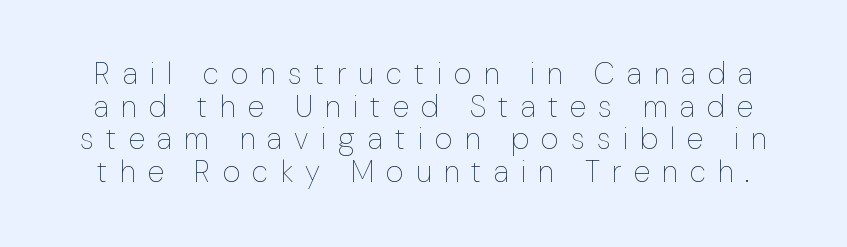
Q: Is the text bold? A: No.
Q: Is the text italic (slanted)? A: No, it is upright.
Q: Is the text underlined? A: No.
Q: Is the spacing between letters normal or unusually wide? A: Unusually wide.
Q: Is the spacing between lines tight, normal or loose? A: Tight.
Q: Width (condensed, normal, or wide)? A: Normal.
Q: Stroke contrast? A: Low.
Q: x-height? A: Medium.
Q: Monospaced? A: No.
